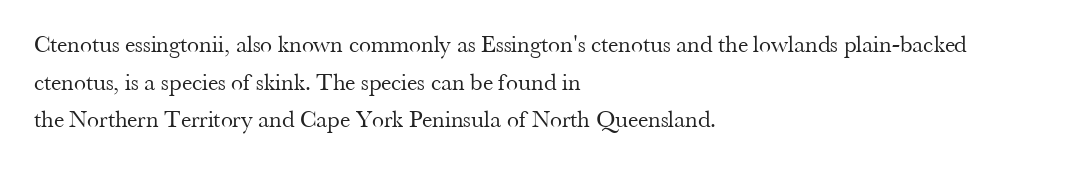
{"italic": "no", "bold": "no", "underline": "no", "align": "left", "line_spacing": "normal", "line_spacing_ratio": 1.57, "letter_spacing": "normal", "letter_spacing_em": 0.0, "glyph_px": 24}
